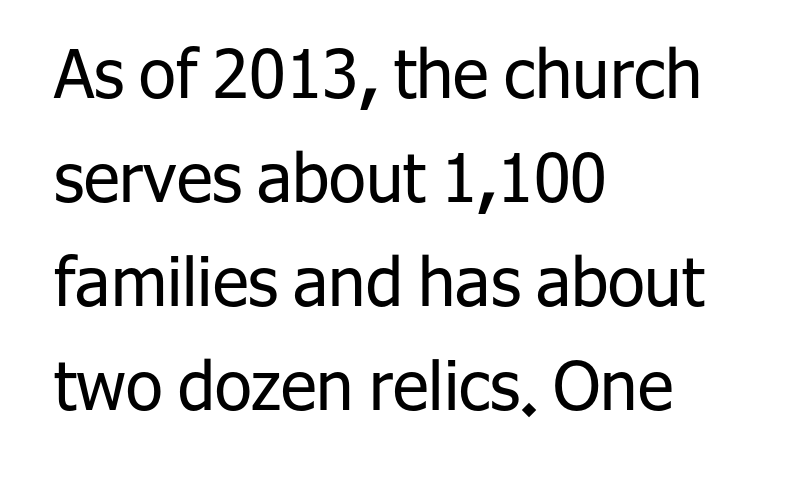
{"serif": "no", "italic": "no", "bold": "no", "weight": "regular", "width": "normal", "stroke_contrast": "low", "x_height": "medium", "monospaced": "no", "underline": "no", "align": "left", "line_spacing": "normal", "line_spacing_ratio": 1.55, "letter_spacing": "normal", "letter_spacing_em": 0.0, "glyph_px": 67}
